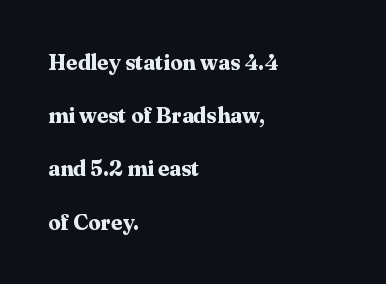
Q: Is the text bold? A: Yes.
Q: Is the text italic (slanted)? A: No, it is upright.
Q: Is the text underlined? A: No.
Q: How is the paragraph aligned? A: Left-aligned.
Q: Is the spacing between letters normal or unusually wide? A: Normal.
Q: Is the spacing between lines tight, normal or loose? A: Loose.
